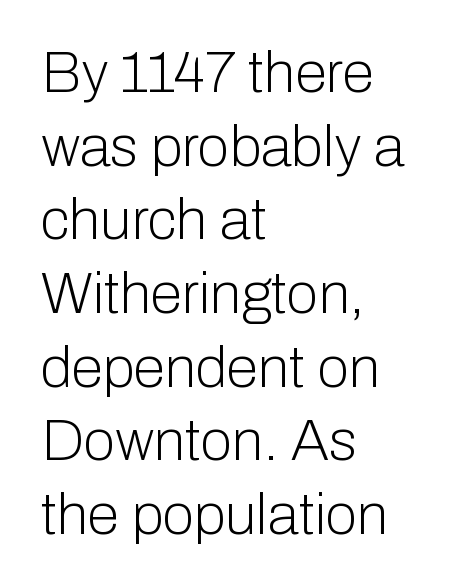
Notice how the stems are strictly vertical — no italics here. The horizontal fit of the characters is conventional and even. Is there much room between lines? A standard amount, neither cramped nor airy. What kind of face is this? One without serifs — a sans. A light-to-regular cut is what we see here. The rendering uses natural spacing where letterforms have individual widths.
